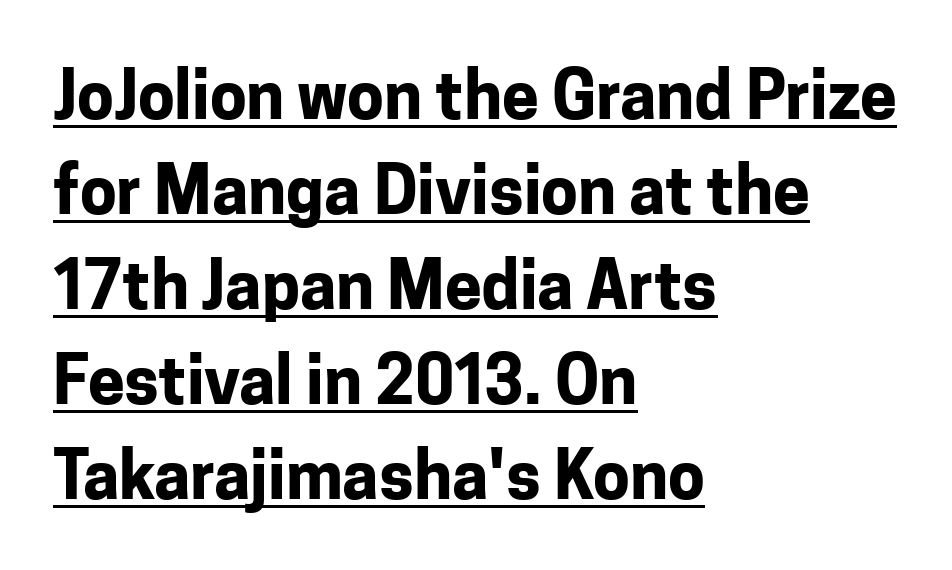
This is roman type, the default non-slanted kind. Look at the tracking — it's just the regular setting, nothing added. The space between consecutive lines is moderate. Each line starts at the same left margin while the right side varies. Thick stems and heavy bowls — unmistakably bold. This sample carries an underscore along the baseline area.
